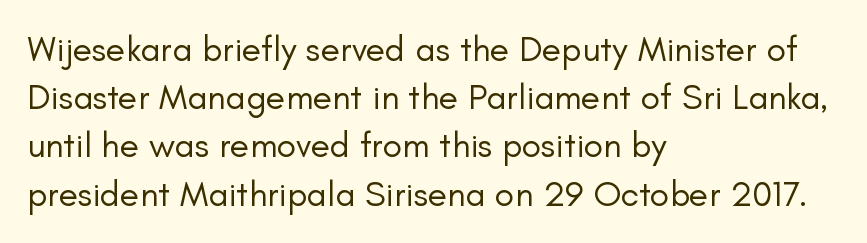
{"serif": "no", "italic": "no", "bold": "no", "weight": "regular", "width": "normal", "stroke_contrast": "low", "x_height": "small", "monospaced": "no", "underline": "no", "align": "left", "line_spacing": "normal", "line_spacing_ratio": 1.34, "letter_spacing": "normal", "letter_spacing_em": 0.0, "glyph_px": 36}
